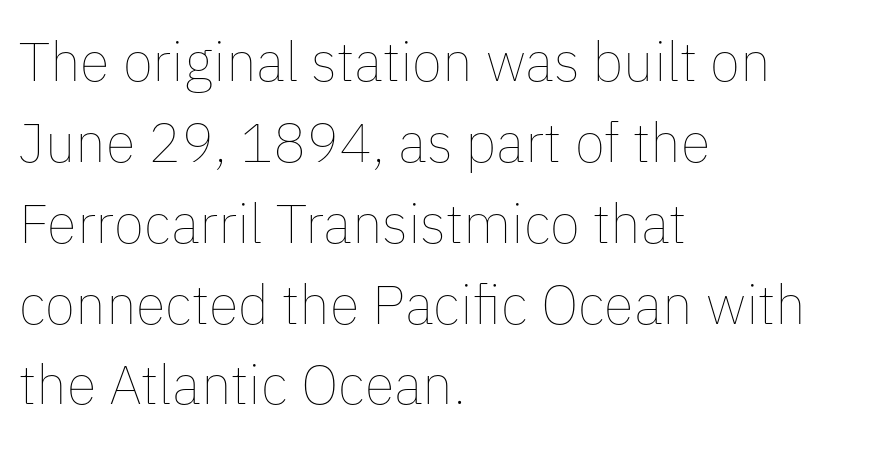
These lines were composed using upright roman letters. No extra tracking has been applied to these lines. Spacing verdict: proportional, widths tailored to each character. Heaviness? Minimal to ordinary, like unemphasized prose.
